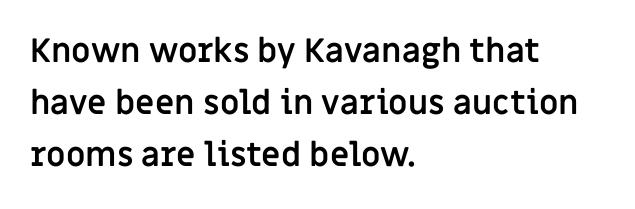
I'd call this a sans setting — the letters go barefoot. This rendering features lettering with no underline. Reading down the column, the eye jumps a familiar distance to each next line. Is this a fixed-width face? No — the glyphs have proportional, varying widths. Each word holds together tightly as a unit, with standard inter-letter gaps. Heavy, bold letterforms.
